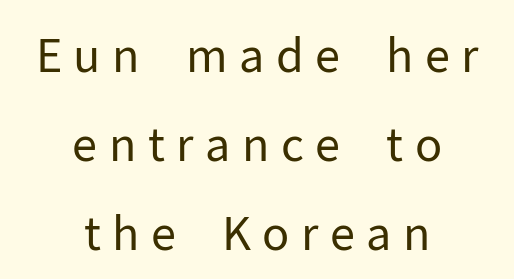
Q: Is the text bold? A: No.
Q: Is the text italic (slanted)? A: No, it is upright.
Q: Is the typeface a serif or a sans-serif typeface? A: Sans-serif.
Q: Is the text underlined? A: No.
Q: How is the paragraph aligned? A: Centered.
Q: Is the spacing between letters normal or unusually wide? A: Unusually wide.
Q: Is the spacing between lines tight, normal or loose? A: Loose.
Q: Width (condensed, normal, or wide)? A: Normal.
Q: Stroke contrast? A: Low.
Q: x-height? A: Medium.
Q: Monospaced? A: No.
